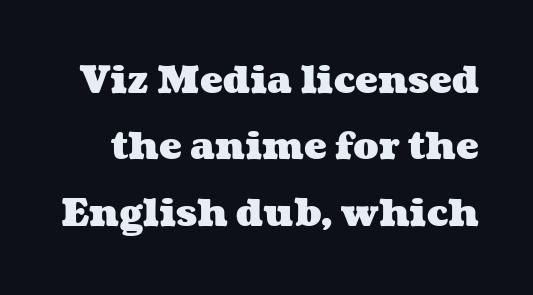
The image shows 38 px heavy, wide type; set line spacing 1.75x, normal letter spacing, not underlined; medium stroke contrast and a medium x-height.
